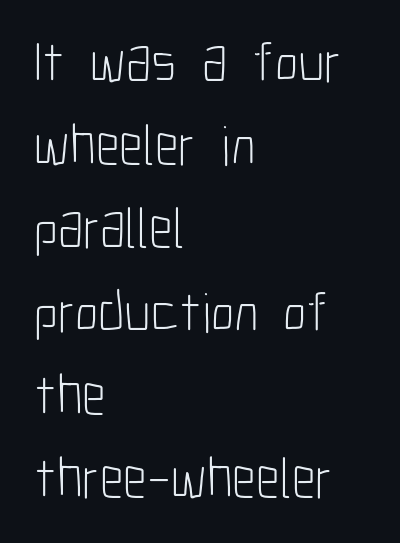
Q: Is the text bold? A: No.
Q: Is the text italic (slanted)? A: No, it is upright.
Q: Is the typeface a serif or a sans-serif typeface? A: Sans-serif.
Q: Is the text underlined? A: No.
Q: How is the paragraph aligned? A: Left-aligned.
Q: Is the spacing between letters normal or unusually wide? A: Normal.
Q: Is the spacing between lines tight, normal or loose? A: Normal.
Q: Width (condensed, normal, or wide)? A: Condensed.
Q: Stroke contrast? A: Low.
Q: x-height? A: Medium.
Q: Monospaced? A: No.
